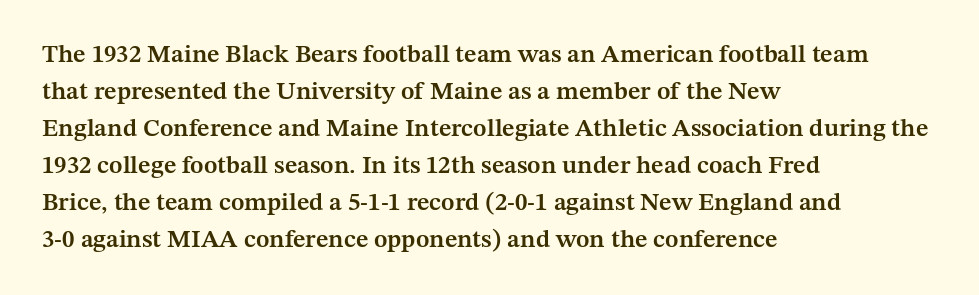
Posture: upright roman. The string is rendered with underlining switched off. Layout note: lines flush left. The line texture is even and compact thanks to regular tracking.
